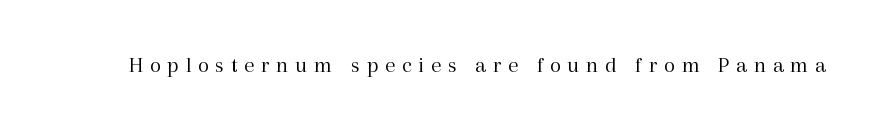
The image shows 23 px text type, upright; set unusually wide letter spacing (+0.29 em), not underlined.
